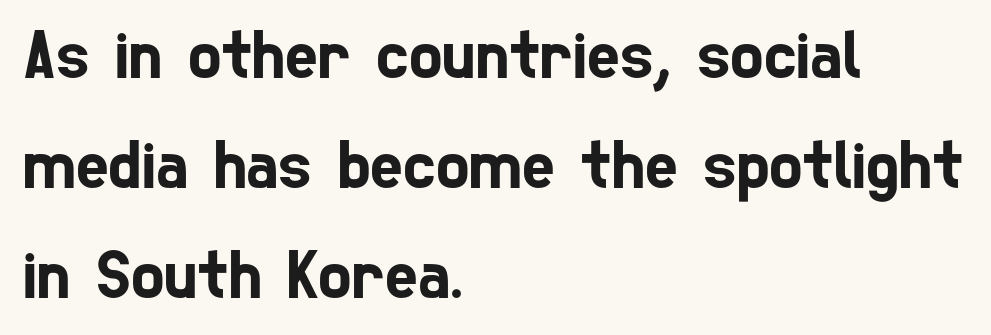
The image shows 70 px condensed sans-serif type; set left-aligned, normal line spacing (1.57x), normal letter spacing, not underlined; low stroke contrast and a medium x-height.
